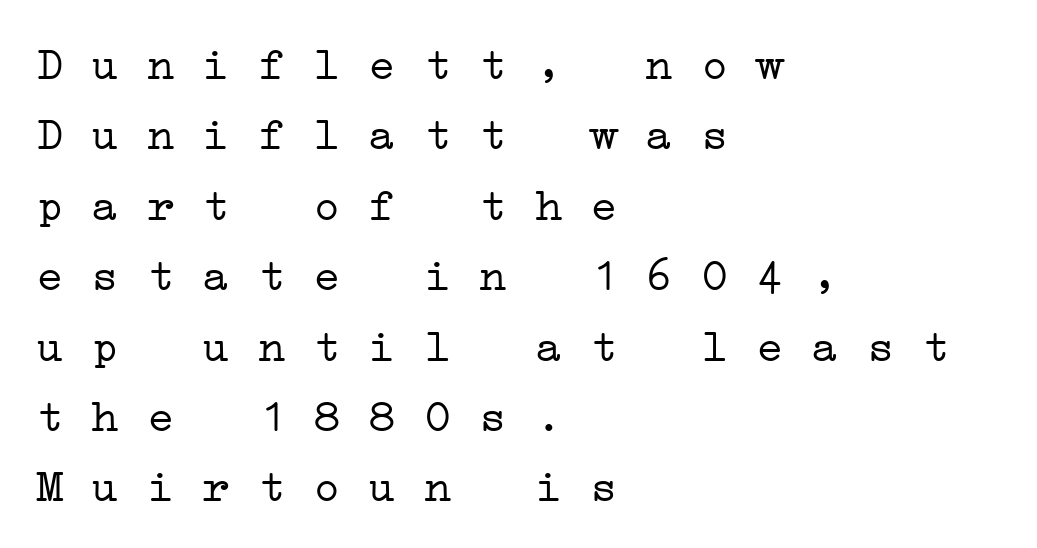
{"serif": "yes", "bold": "no", "weight": "light", "width": "wide", "stroke_contrast": "low", "x_height": "medium", "monospaced": "yes", "underline": "no", "align": "left", "line_spacing": "normal", "line_spacing_ratio": 1.53, "letter_spacing": "normal", "letter_spacing_em": 0.0, "glyph_px": 46}
